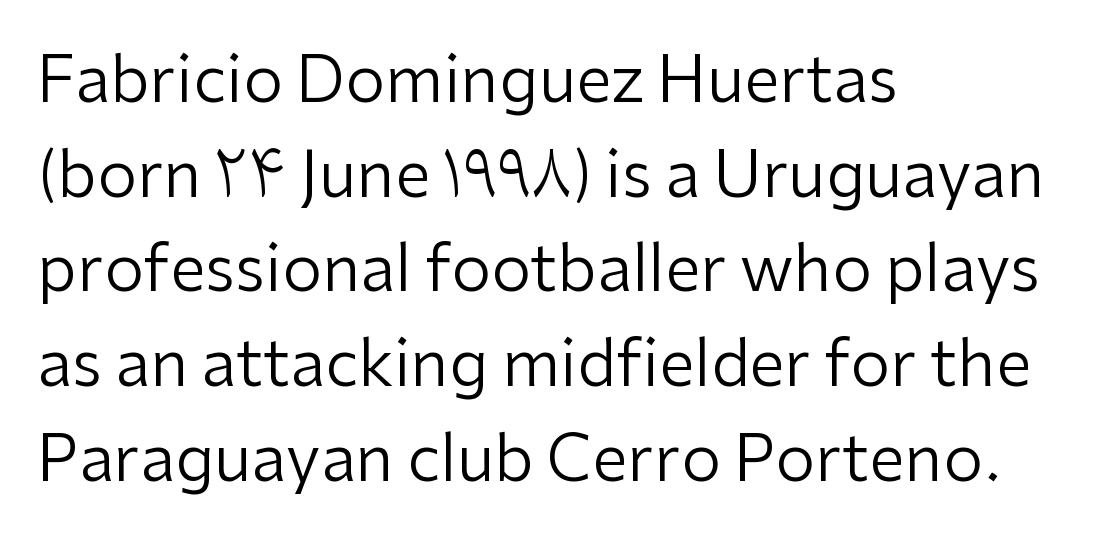
The characters are drawn with everyday or finer stroke widths. The axis of the letterforms is exactly vertical. The zone under the glyphs is completely vacant. A sans-serif font was chosen for this passage.
